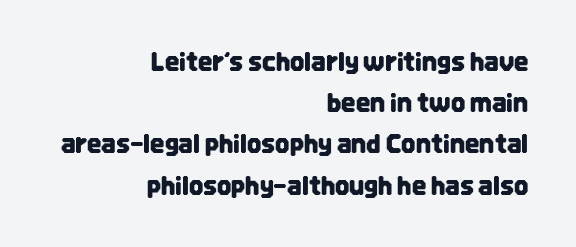
Q: Is the text italic (slanted)? A: No, it is upright.
Q: Is the text underlined? A: No.
Q: How is the paragraph aligned? A: Right-aligned.
Q: Is the spacing between letters normal or unusually wide? A: Normal.
Q: Is the spacing between lines tight, normal or loose? A: Normal.
